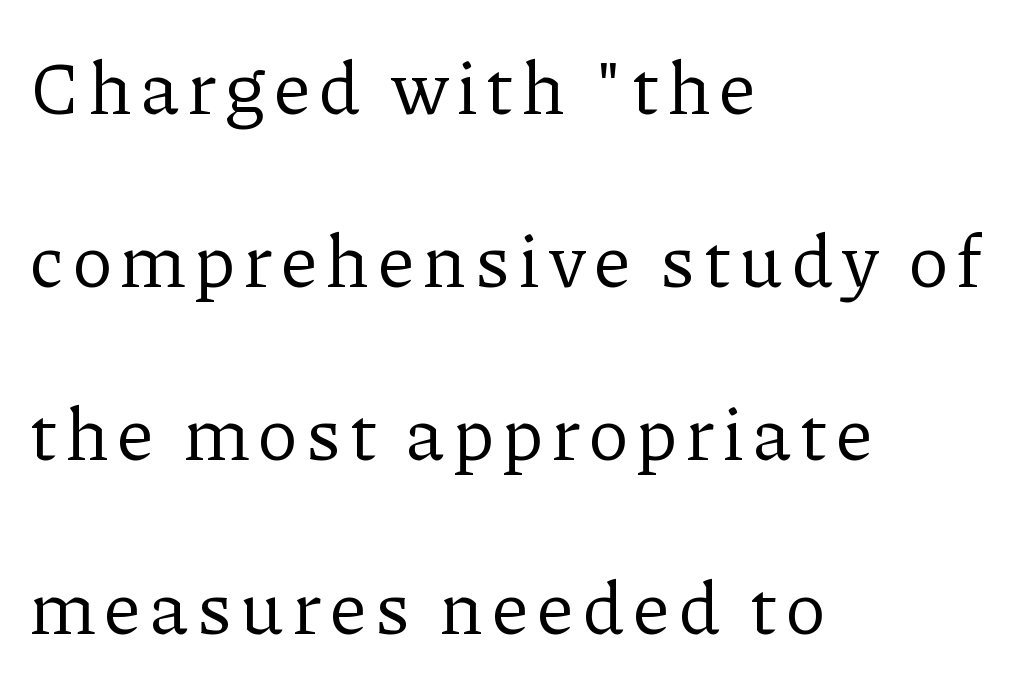
The image shows 75 px regular-weight serif type, upright; set left-aligned, loose line spacing (2.31x), not underlined; low stroke contrast and a medium x-height.
